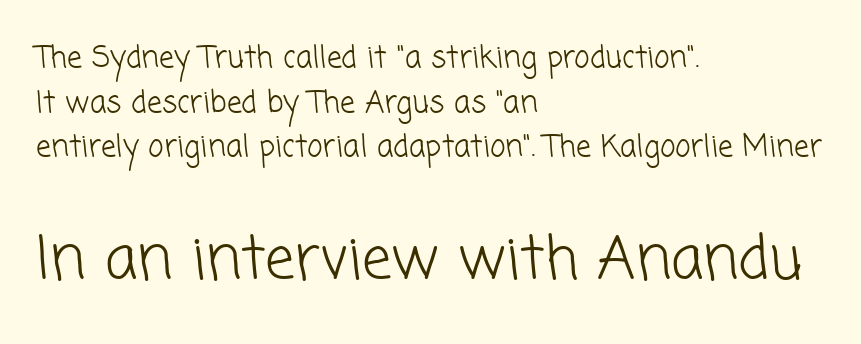
Nobody touched the tracking dial on this one. Top chunk: small. Bottom chunk: large. Spacing verdict: proportional, widths tailored to each character. Compared with typical paragraphs, the rows here are spaced about the same. A sans-serif font was chosen for this passage.
